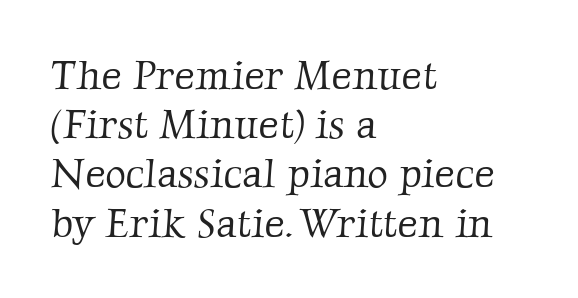
Q: Is the text bold? A: No.
Q: Is the typeface a serif or a sans-serif typeface? A: Serif.
Q: Is the text underlined? A: No.
Q: How is the paragraph aligned? A: Left-aligned.
Q: Is the spacing between letters normal or unusually wide? A: Normal.
Q: Width (condensed, normal, or wide)? A: Normal.
Q: Stroke contrast? A: Low.
Q: x-height? A: Medium.
Q: Monospaced? A: No.
